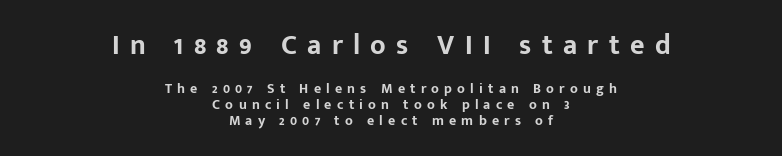
{"serif": "no", "italic": "no", "bold": "yes", "weight": "bold", "width": "normal", "stroke_contrast": "low", "x_height": "medium", "monospaced": "no", "underline": "no", "align": "center", "line_spacing_ratio": 1.16, "letter_spacing": "wide", "letter_spacing_em": 0.37, "larger_block": "first", "size_ratio": 2.0, "glyph_px": 28}
